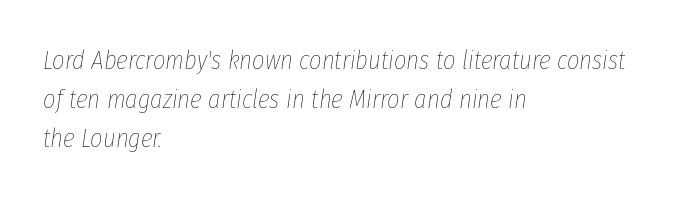
Q: Is the text bold? A: No.
Q: Is the text italic (slanted)? A: Yes, it leans right by about 8 degrees.
Q: Is the text underlined? A: No.
Q: How is the paragraph aligned? A: Left-aligned.
Q: Is the spacing between letters normal or unusually wide? A: Normal.
Q: Is the spacing between lines tight, normal or loose? A: Normal.
